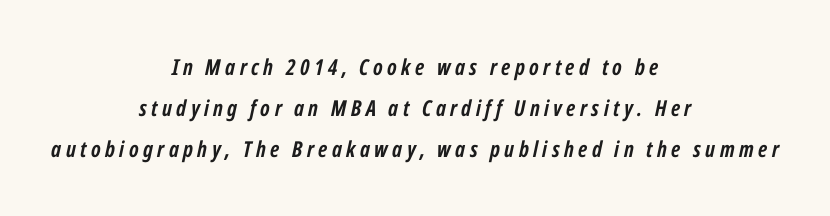
Q: Is the text bold? A: Yes.
Q: Is the text italic (slanted)? A: Yes, it leans right by about 12 degrees.
Q: Is the text underlined? A: No.
Q: How is the paragraph aligned? A: Centered.
Q: Is the spacing between letters normal or unusually wide? A: Unusually wide.
